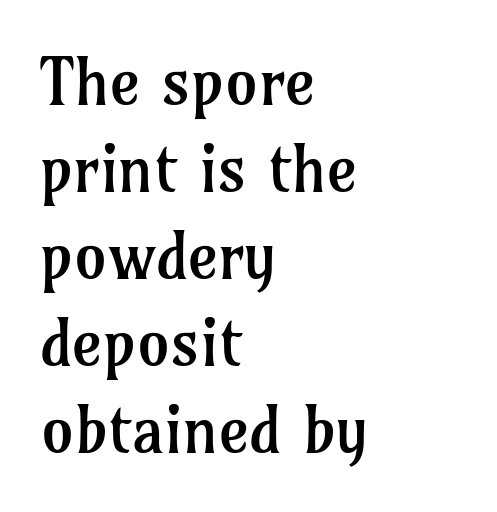
Q: Is the text bold? A: No.
Q: Is the text italic (slanted)? A: No, it is upright.
Q: Is the typeface a serif or a sans-serif typeface? A: Serif.
Q: Is the text underlined? A: No.
Q: How is the paragraph aligned? A: Left-aligned.
Q: Is the spacing between letters normal or unusually wide? A: Normal.
Q: Is the spacing between lines tight, normal or loose? A: Normal.
Q: Width (condensed, normal, or wide)? A: Normal.
Q: Stroke contrast? A: Low.
Q: x-height? A: Medium.
Q: Monospaced? A: No.
